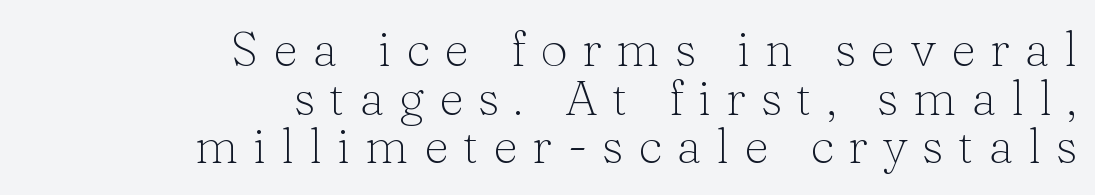
{"serif": "yes", "italic": "no", "bold": "no", "weight": "light", "width": "normal", "stroke_contrast": "low", "x_height": "medium", "monospaced": "no", "underline": "no", "align": "right", "line_spacing": "tight", "line_spacing_ratio": 0.99, "letter_spacing": "wide", "letter_spacing_em": 0.3, "glyph_px": 49}
